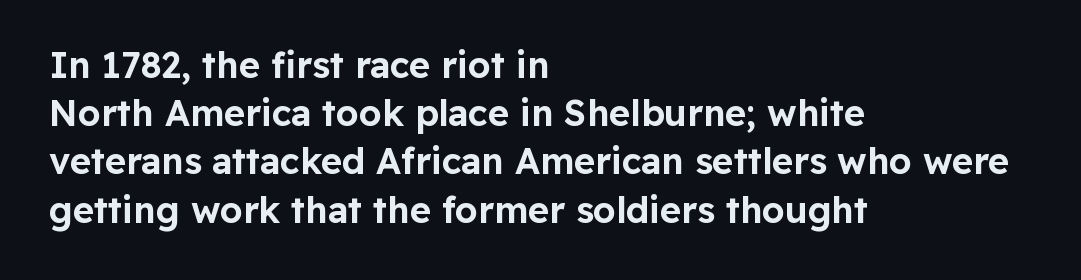
Q: Is the text italic (slanted)? A: No, it is upright.
Q: Is the typeface a serif or a sans-serif typeface? A: Sans-serif.
Q: Is the text underlined? A: No.
Q: How is the paragraph aligned? A: Left-aligned.
Q: Is the spacing between letters normal or unusually wide? A: Normal.
Q: Is the spacing between lines tight, normal or loose? A: Normal.
Q: Width (condensed, normal, or wide)? A: Normal.
Q: Stroke contrast? A: Low.
Q: x-height? A: Medium.
Q: Monospaced? A: No.
